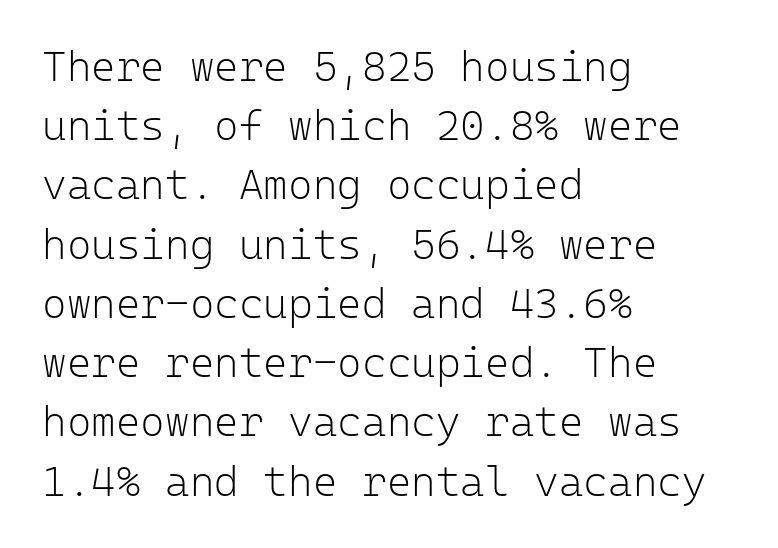
{"serif": "no", "italic": "no", "bold": "no", "weight": "light", "width": "normal", "stroke_contrast": "low", "x_height": "medium", "monospaced": "yes", "underline": "no", "align": "left", "line_spacing": "normal", "line_spacing_ratio": 1.41, "letter_spacing": "normal", "letter_spacing_em": 0.0, "glyph_px": 42}
